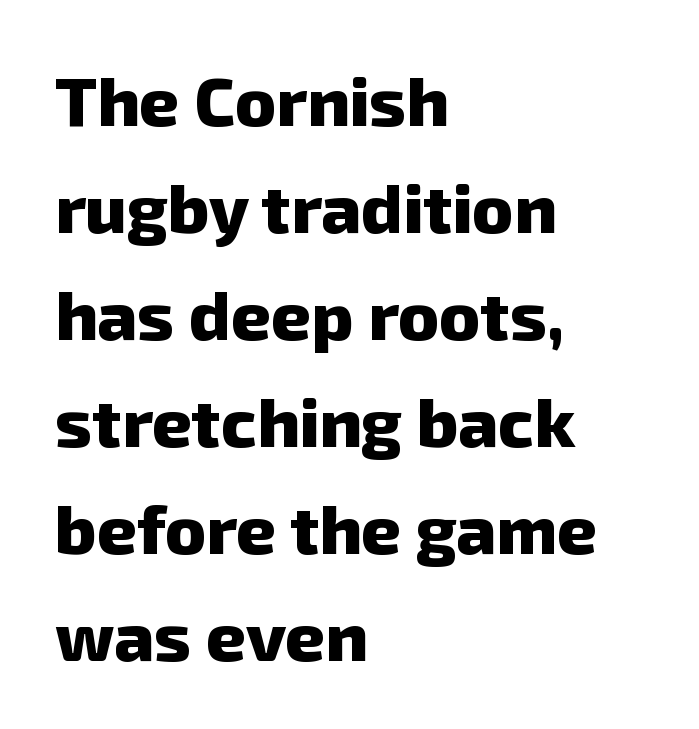
Type without underlining. This rendering uses left alignment, leaving the right contour irregular. Typographic density is high because the face is bold. Looks like regular typesetting: each glyph gets only the width it needs. The tracking reads as untouched default to a designer's eye.
